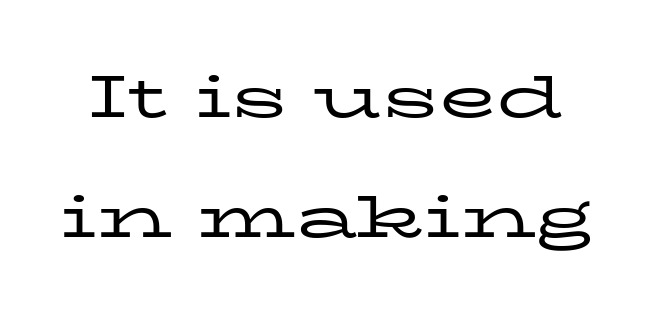
The image shows 59 px regular-weight, wide serif type, upright; set loose line spacing (2.03x), normal letter spacing, not underlined; low stroke contrast and a medium x-height.
